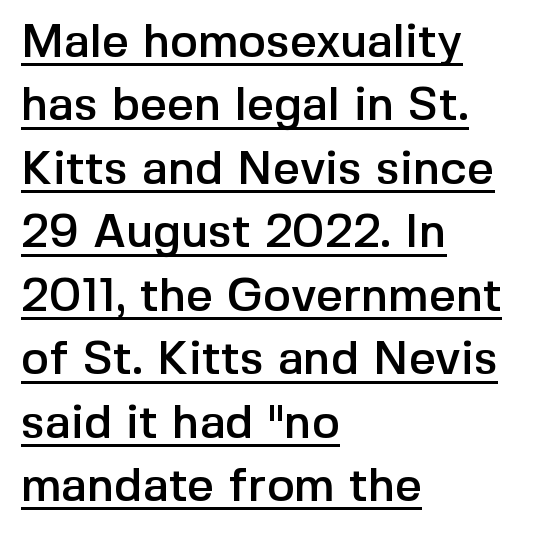
Q: Is the text italic (slanted)? A: No, it is upright.
Q: Is the typeface a serif or a sans-serif typeface? A: Sans-serif.
Q: Is the text underlined? A: Yes.
Q: How is the paragraph aligned? A: Left-aligned.
Q: Is the spacing between letters normal or unusually wide? A: Normal.
Q: Is the spacing between lines tight, normal or loose? A: Normal.
Q: Width (condensed, normal, or wide)? A: Normal.
Q: x-height? A: Medium.
Q: Monospaced? A: No.
